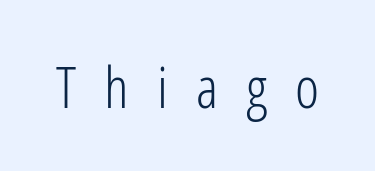
Q: Is the text bold? A: No.
Q: Is the text italic (slanted)? A: No, it is upright.
Q: Is the typeface a serif or a sans-serif typeface? A: Sans-serif.
Q: Is the text underlined? A: No.
Q: Is the spacing between letters normal or unusually wide? A: Unusually wide.
Q: Width (condensed, normal, or wide)? A: Condensed.
Q: Stroke contrast? A: Low.
Q: x-height? A: Medium.
Q: Monospaced? A: No.
